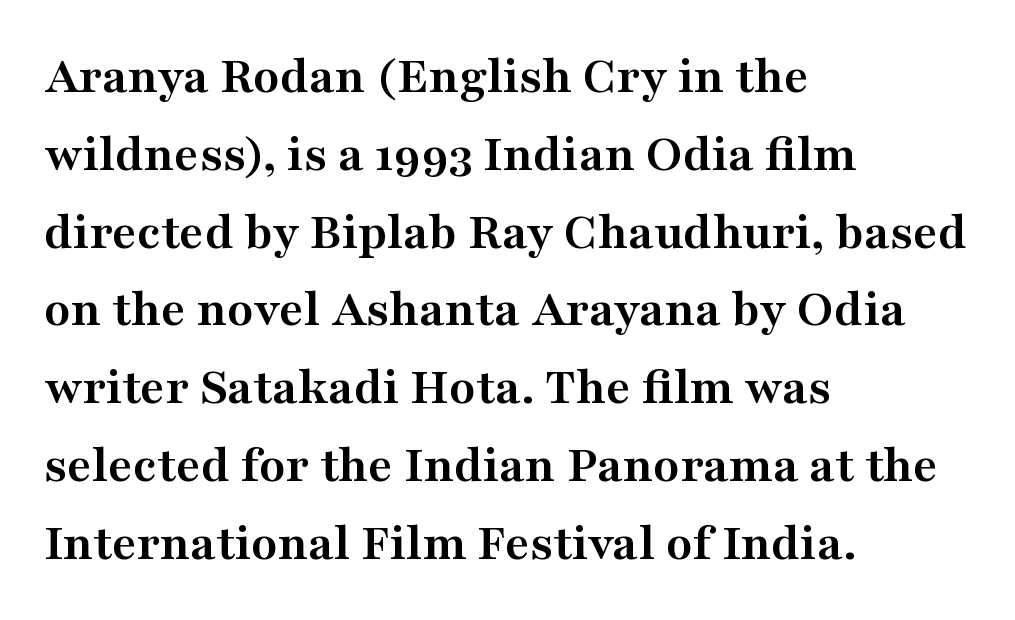
{"serif": "yes", "italic": "no", "bold": "yes", "weight": "semibold", "width": "wide", "stroke_contrast": "medium", "x_height": "medium", "monospaced": "no", "underline": "no", "align": "left", "line_spacing": "normal", "line_spacing_ratio": 1.44, "letter_spacing": "normal", "letter_spacing_em": 0.0, "glyph_px": 54}
